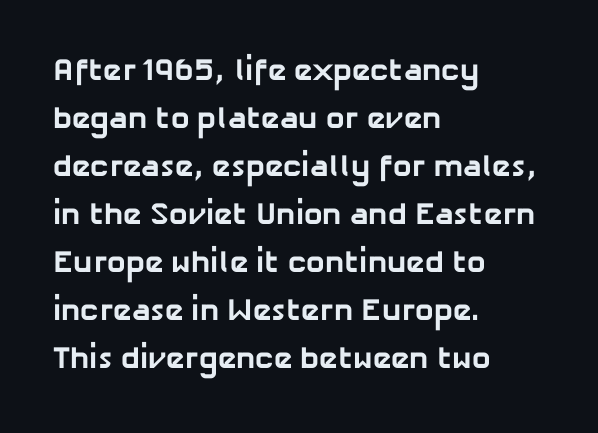
{"serif": "no", "bold": "yes", "weight": "bold", "width": "normal", "stroke_contrast": "low", "x_height": "medium", "monospaced": "no", "underline": "no", "align": "left", "line_spacing": "normal", "line_spacing_ratio": 1.55, "letter_spacing": "normal", "letter_spacing_em": 0.0, "glyph_px": 31}
